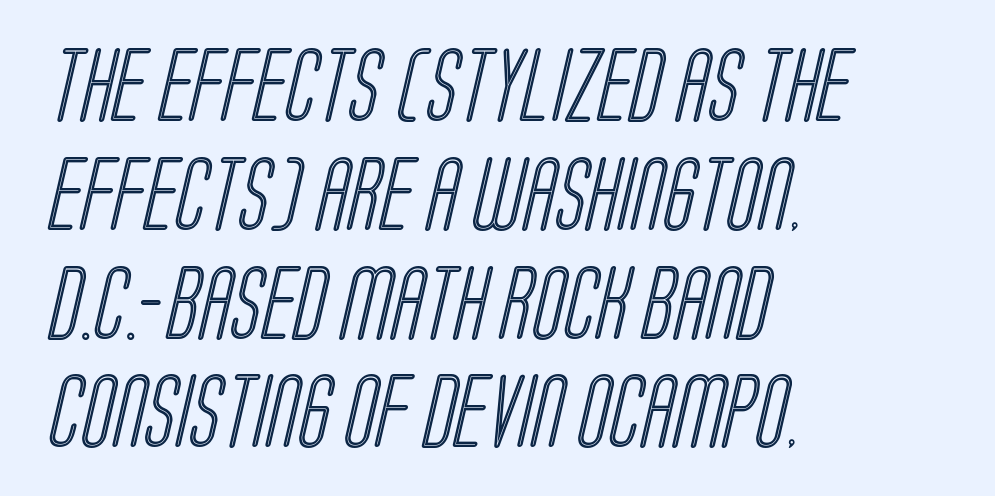
Q: Is the text underlined? A: No.
Q: How is the paragraph aligned? A: Left-aligned.
Q: Is the spacing between letters normal or unusually wide? A: Normal.
Q: Is the spacing between lines tight, normal or loose? A: Normal.
Q: Width (condensed, normal, or wide)? A: Condensed.
Q: x-height? A: Large.
Q: Monospaced? A: No.
